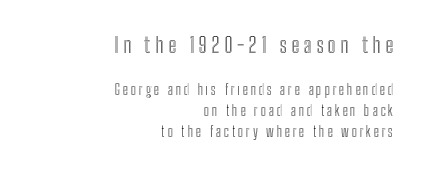
This block has exactly the height ordinary leading produces. This is the regular roman posture of the typeface. The string is rendered with underlining switched off. Look at the glyph heights: the upper group is clearly the bigger setting. Every row of glyphs terminates at an identical x-position on the right. Students, note that the glyphs here are deliberately spaced far apart.
